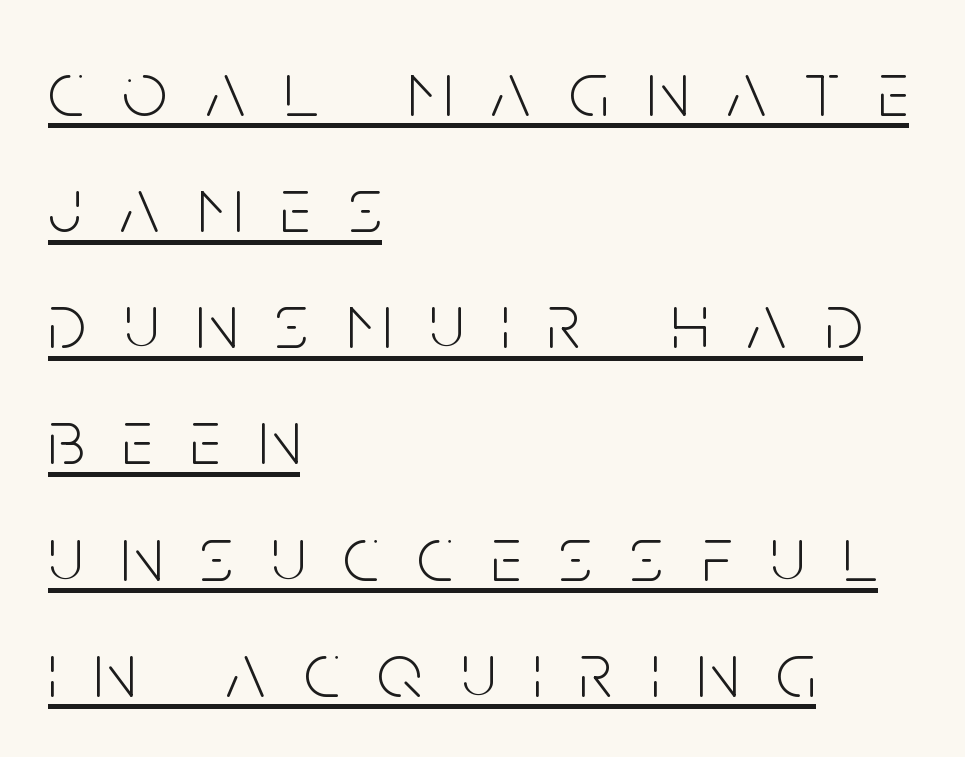
The image shows 79 px light, condensed sans-serif type, upright; set left-aligned, normal line spacing (1.47x), unusually wide letter spacing (+0.48 em), underlined; low stroke contrast and a large x-height.
